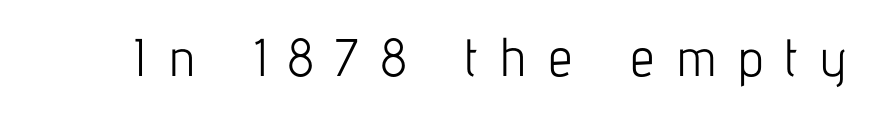
The specimen omits any rule beneath the text block's lines. Glyph-to-glyph distance is far greater than everyday printed text. A quiet, ordinary-to-light weight characterises the typeface. What kind of face is this? One without serifs — a sans.
